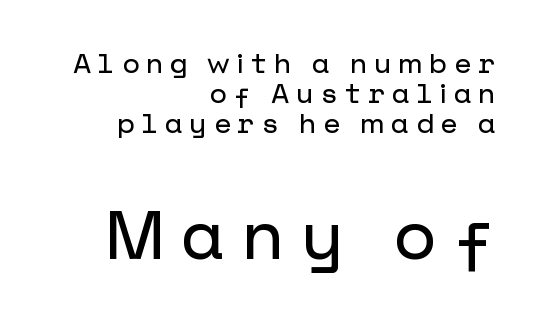
The image shows 69 px sans-serif type, upright; set right-aligned, tight line spacing (1.08x), unusually wide letter spacing (+0.24 em), not underlined; the second (bottom) block is 2.46x larger; low stroke contrast and a medium x-height.
